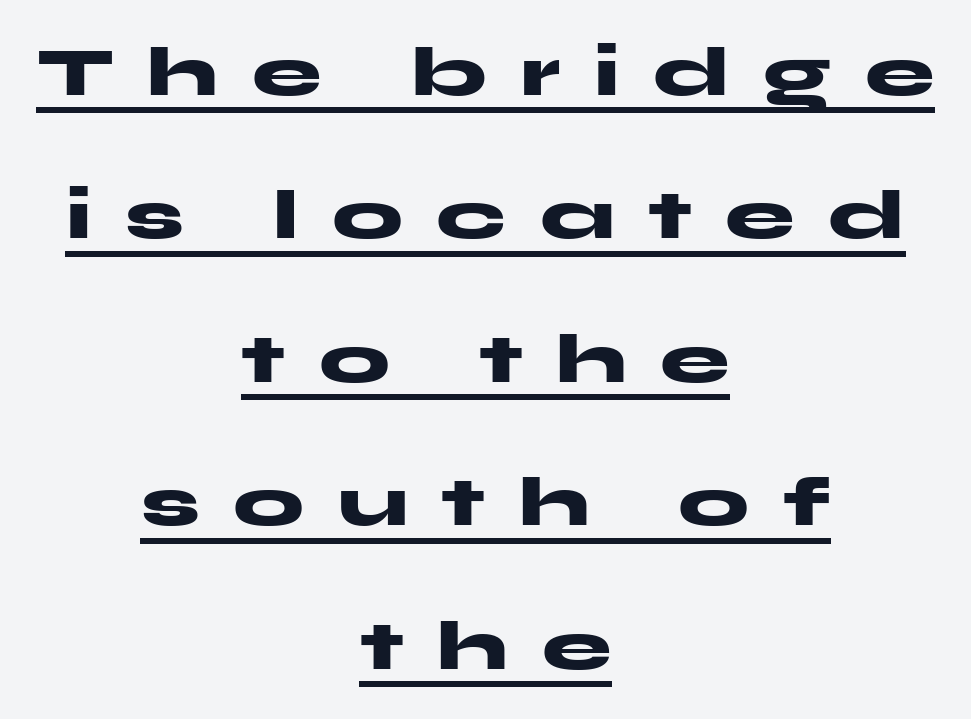
Q: Is the text bold? A: Yes.
Q: Is the text italic (slanted)? A: No, it is upright.
Q: Is the typeface a serif or a sans-serif typeface? A: Sans-serif.
Q: Is the text underlined? A: Yes.
Q: How is the paragraph aligned? A: Centered.
Q: Is the spacing between letters normal or unusually wide? A: Unusually wide.
Q: Is the spacing between lines tight, normal or loose? A: Loose.
Q: Width (condensed, normal, or wide)? A: Wide.
Q: Stroke contrast? A: Medium.
Q: x-height? A: Medium.
Q: Monospaced? A: No.
